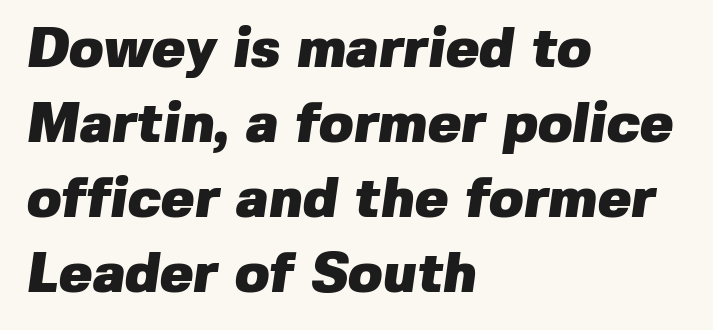
Horizontally, the lines are justified to the leading edge only. The passage shown is typed in a proportional face where columns would drift. Summary of vertical rhythm: regular, with standard interline spacing. How heavy is the stroke? Heavy — this is a bold. Stroke terminals: plain, sans-serif.
